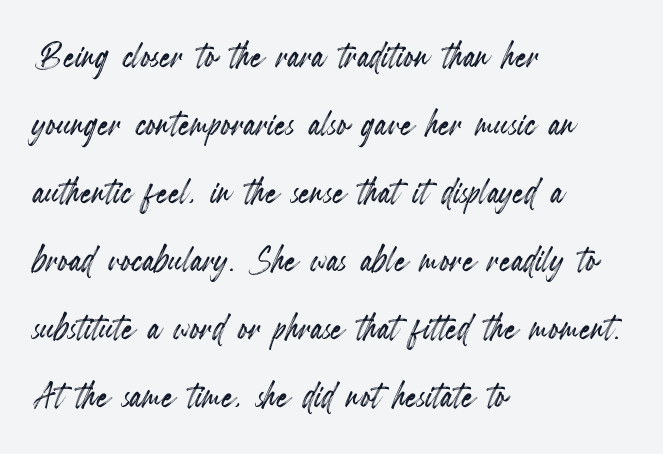
Layout note: lines flush left. The space beneath each line is pristine and unruled. The letterforms sit shoulder to shoulder at normal distance. Do the characters align in a grid? No, the font is proportional. The passage shown stacks its lines at a standard gap.
